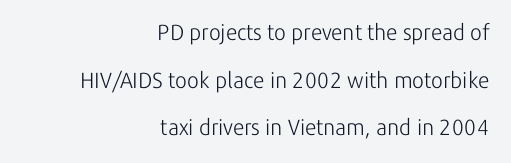
The image shows 22 px text type, upright; set right-aligned, loose line spacing (2.16x), normal letter spacing, not underlined.
